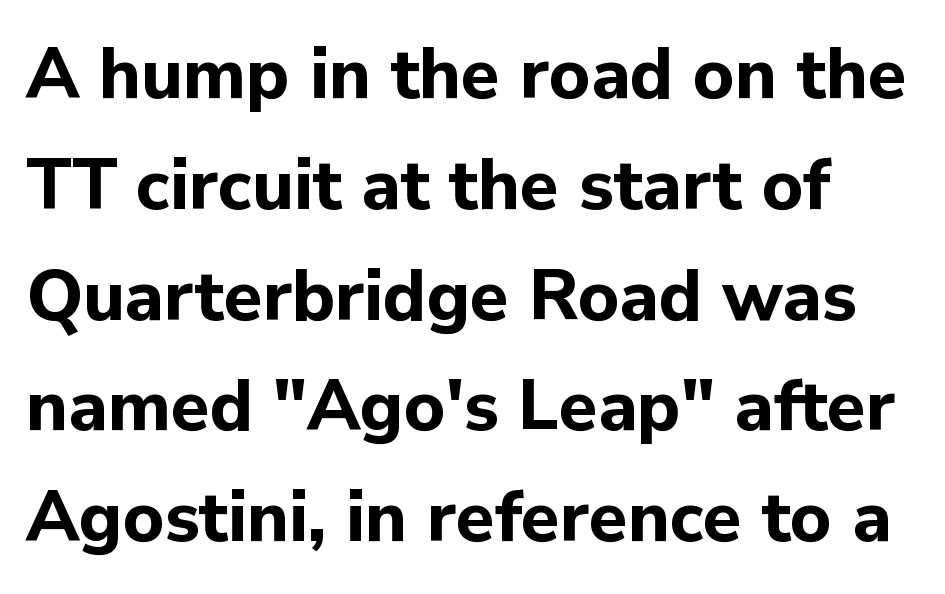
Q: Is the text bold? A: Yes.
Q: Is the text italic (slanted)? A: No, it is upright.
Q: Is the typeface a serif or a sans-serif typeface? A: Sans-serif.
Q: Is the text underlined? A: No.
Q: Is the spacing between letters normal or unusually wide? A: Normal.
Q: Is the spacing between lines tight, normal or loose? A: Normal.
Q: Width (condensed, normal, or wide)? A: Normal.
Q: Stroke contrast? A: Low.
Q: x-height? A: Medium.
Q: Monospaced? A: No.
